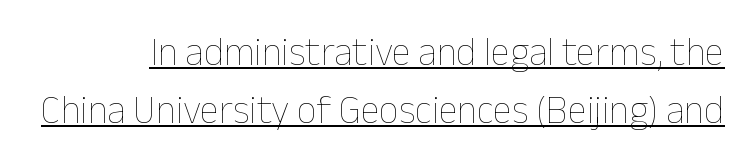
The image shows 39 px thin type, upright; set normal line spacing (1.49x), normal letter spacing, underlined; low stroke contrast and a medium x-height.
